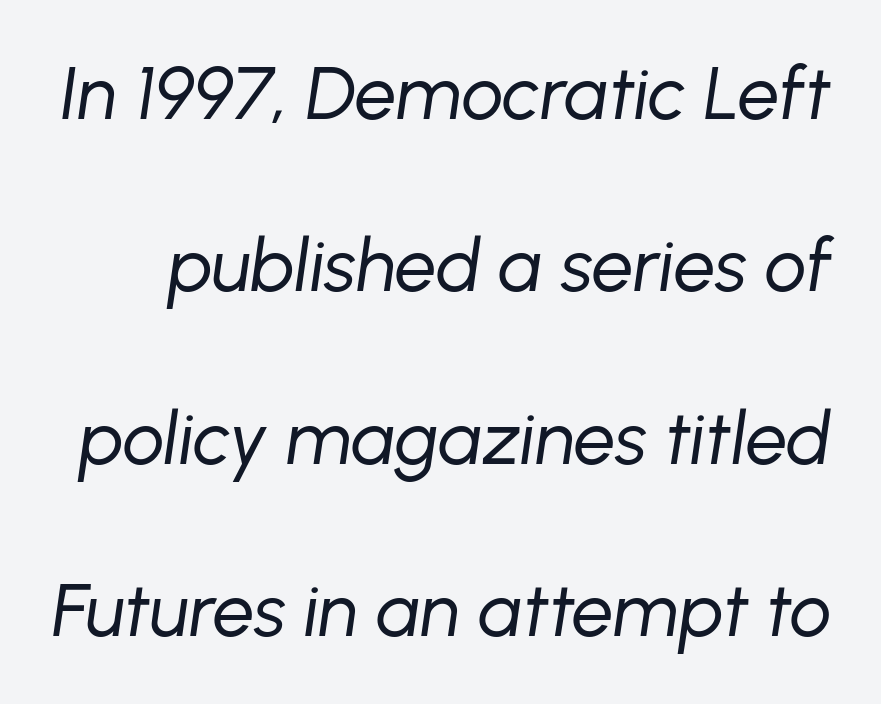
Q: Is the text bold? A: No.
Q: Is the text italic (slanted)? A: Yes, it leans right by about 8 degrees.
Q: Is the text underlined? A: No.
Q: Is the spacing between letters normal or unusually wide? A: Normal.
Q: Is the spacing between lines tight, normal or loose? A: Loose.
Q: Width (condensed, normal, or wide)? A: Normal.
Q: Stroke contrast? A: Low.
Q: x-height? A: Medium.
Q: Monospaced? A: No.
